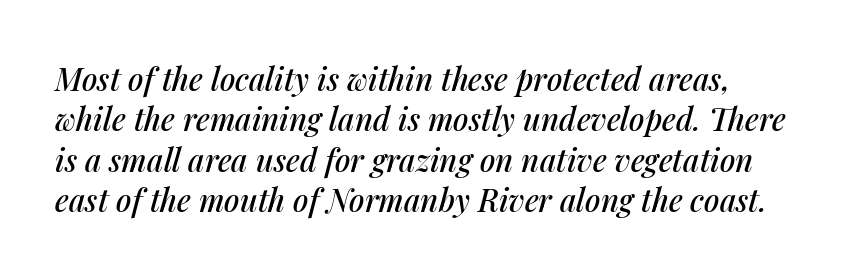
{"italic": "yes", "lean": "right", "slant_degrees": 14, "width": "normal", "stroke_contrast": "medium", "x_height": "medium", "monospaced": "no", "underline": "no", "line_spacing": "normal", "line_spacing_ratio": 1.3, "letter_spacing": "normal", "letter_spacing_em": 0.0, "glyph_px": 31}
